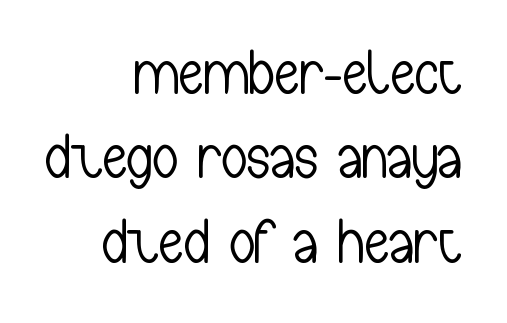
{"serif": "no", "italic": "no", "bold": "no", "weight": "light", "width": "condensed", "stroke_contrast": "low", "x_height": "medium", "monospaced": "no", "underline": "no", "align": "right", "line_spacing": "normal", "line_spacing_ratio": 1.34, "letter_spacing": "normal", "letter_spacing_em": 0.0, "glyph_px": 63}
